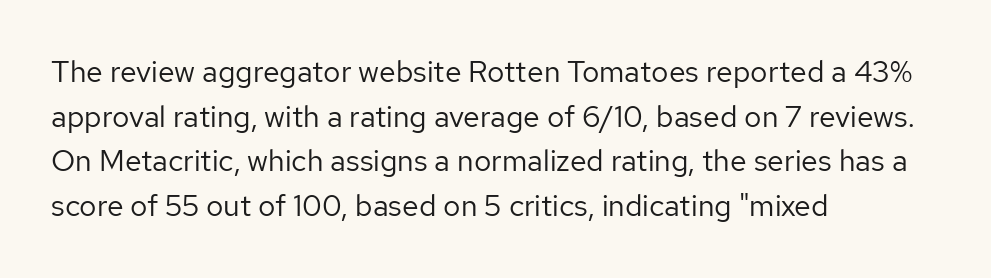
Look at the bottom of the vertical strokes: they stop flat, with no serifs. Tracking here is standard; glyphs follow each other at the usual distance. What's the leading like? Ordinary, nothing unusual. Weight class: somewhere from thin through regular.
